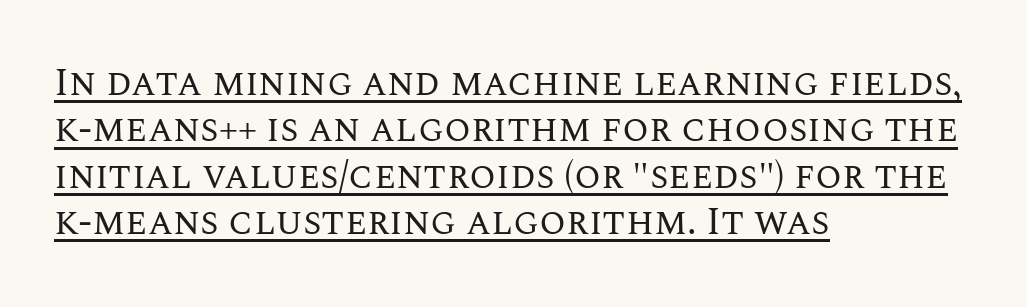
This reads as an unemphasized weight, regular at the heaviest. A typographer would call this underscored text. The passage shown is typed in a proportional face where columns would drift. Notice how the stems are strictly vertical — no italics here.
